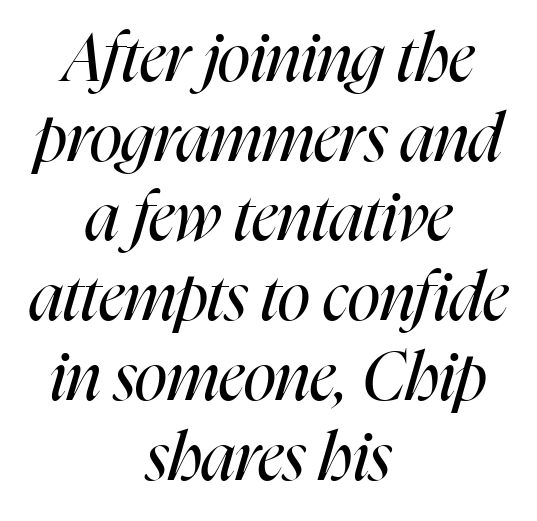
The image shows 67 px regular-weight, condensed type, italic (leaning right); set centered, line spacing 1.19x, normal letter spacing, not underlined; high stroke contrast and a medium x-height.
